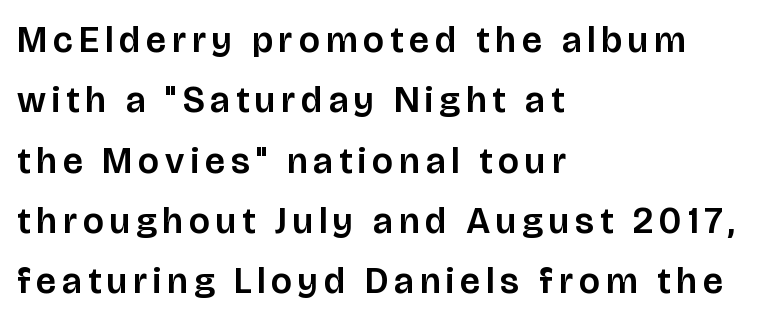
Q: Is the text italic (slanted)? A: No, it is upright.
Q: Is the typeface a serif or a sans-serif typeface? A: Sans-serif.
Q: Is the text underlined? A: No.
Q: How is the paragraph aligned? A: Left-aligned.
Q: Is the spacing between lines tight, normal or loose? A: Normal.
Q: Width (condensed, normal, or wide)? A: Normal.
Q: Stroke contrast? A: Low.
Q: x-height? A: Large.
Q: Monospaced? A: No.
